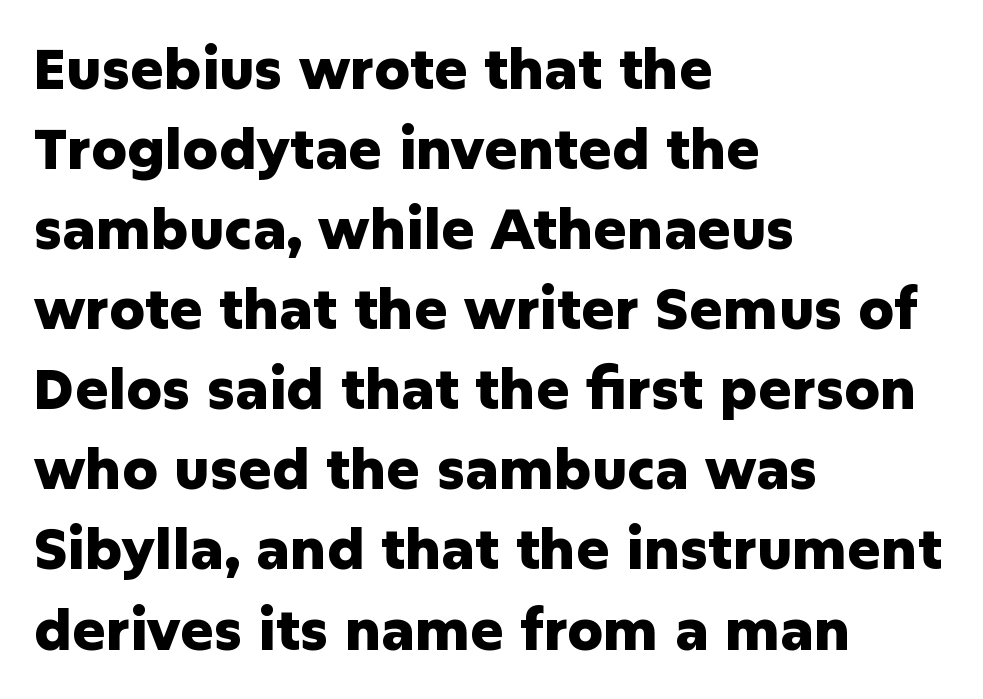
Q: Is the text bold? A: Yes.
Q: Is the text italic (slanted)? A: No, it is upright.
Q: Is the typeface a serif or a sans-serif typeface? A: Sans-serif.
Q: Is the text underlined? A: No.
Q: How is the paragraph aligned? A: Left-aligned.
Q: Is the spacing between letters normal or unusually wide? A: Normal.
Q: Is the spacing between lines tight, normal or loose? A: Normal.
Q: Width (condensed, normal, or wide)? A: Normal.
Q: Stroke contrast? A: Low.
Q: x-height? A: Medium.
Q: Monospaced? A: No.
